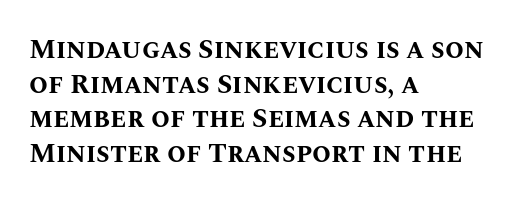
Q: Is the text bold? A: Yes.
Q: Is the text italic (slanted)? A: No, it is upright.
Q: Is the text underlined? A: No.
Q: How is the paragraph aligned? A: Left-aligned.
Q: Is the spacing between letters normal or unusually wide? A: Normal.
Q: Is the spacing between lines tight, normal or loose? A: Normal.
